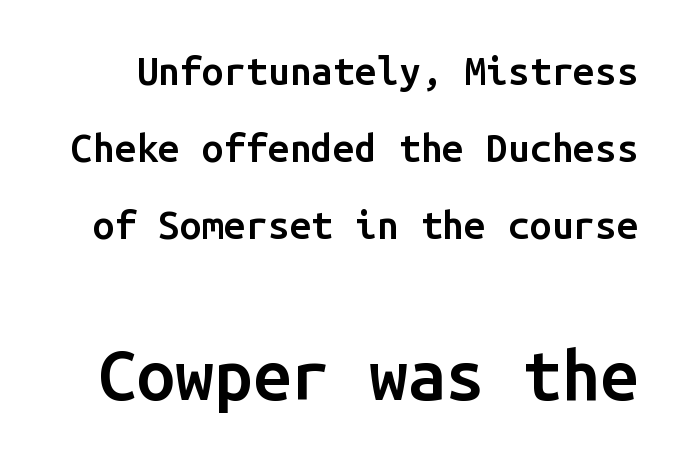
The image shows 69 px semibold sans-serif type, upright, monospaced; set loose line spacing (1.98x), normal letter spacing, not underlined; the second (bottom) block is 1.77x larger; low stroke contrast and a medium x-height.
